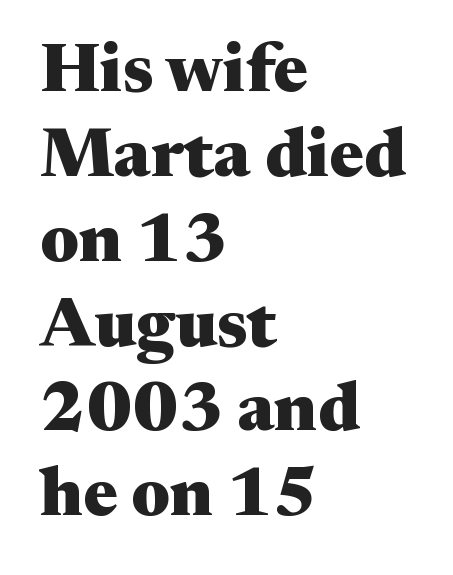
Is there any slant? The stems are plumb. Each row of text sits above clean, open space. Does the copy run flush right? No — it runs flush left. Here the glyphs are tracked normally, forming tight word shapes.
